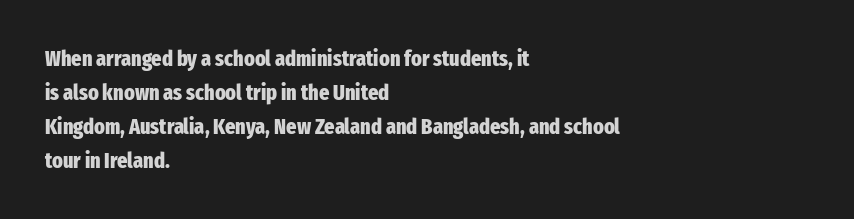
The image shows 22 px bold type, upright; set left-aligned, normal line spacing (1.54x), normal letter spacing, not underlined.
